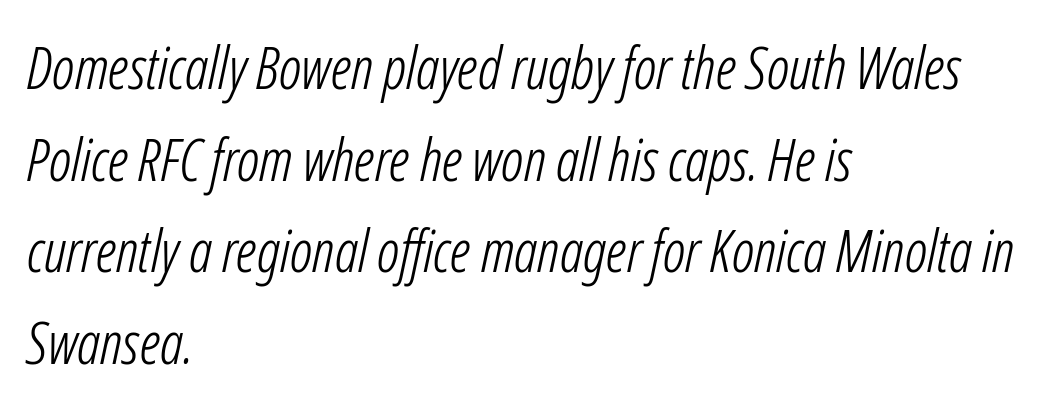
{"italic": "yes", "lean": "right", "slant_degrees": 12, "bold": "no", "weight": "light", "width": "condensed", "stroke_contrast": "low", "x_height": "medium", "monospaced": "no", "underline": "no", "align": "left", "line_spacing": "normal", "line_spacing_ratio": 1.58, "letter_spacing": "normal", "letter_spacing_em": 0.0, "glyph_px": 58}
